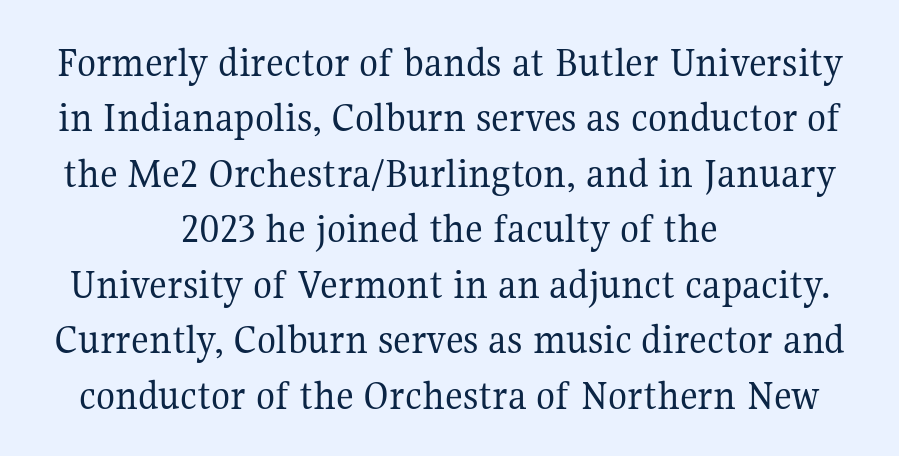
The image shows 44 px regular-weight serif type, upright; set centered, normal line spacing (1.26x), normal letter spacing, not underlined; medium stroke contrast and a medium x-height.
